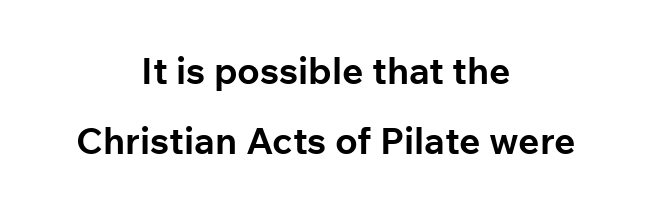
The passage shown has conventional tracking throughout. These lines are rendered in a variable-pitch font. Does the weight exceed regular? Yes, all the way to bold. Look at the bottom of the vertical strokes: they stop flat, with no serifs. The passage shown is not underscored anywhere. The specimen reads as upright at a glance.
